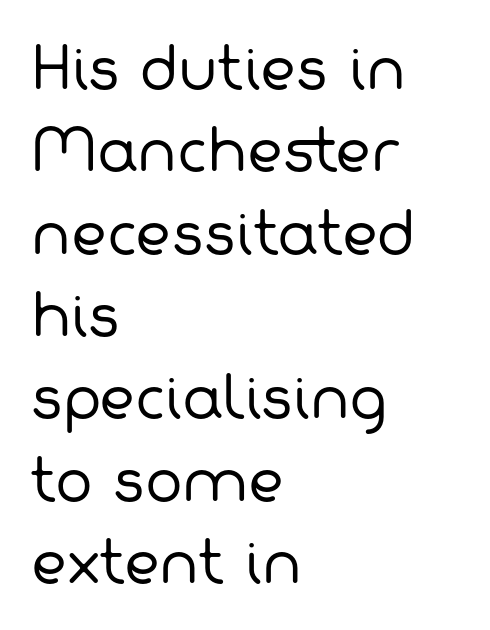
{"serif": "no", "bold": "no", "weight": "regular", "width": "normal", "stroke_contrast": "low", "x_height": "medium", "monospaced": "no", "underline": "no", "align": "left", "line_spacing": "normal", "line_spacing_ratio": 1.47, "letter_spacing": "normal", "letter_spacing_em": 0.0, "glyph_px": 56}
